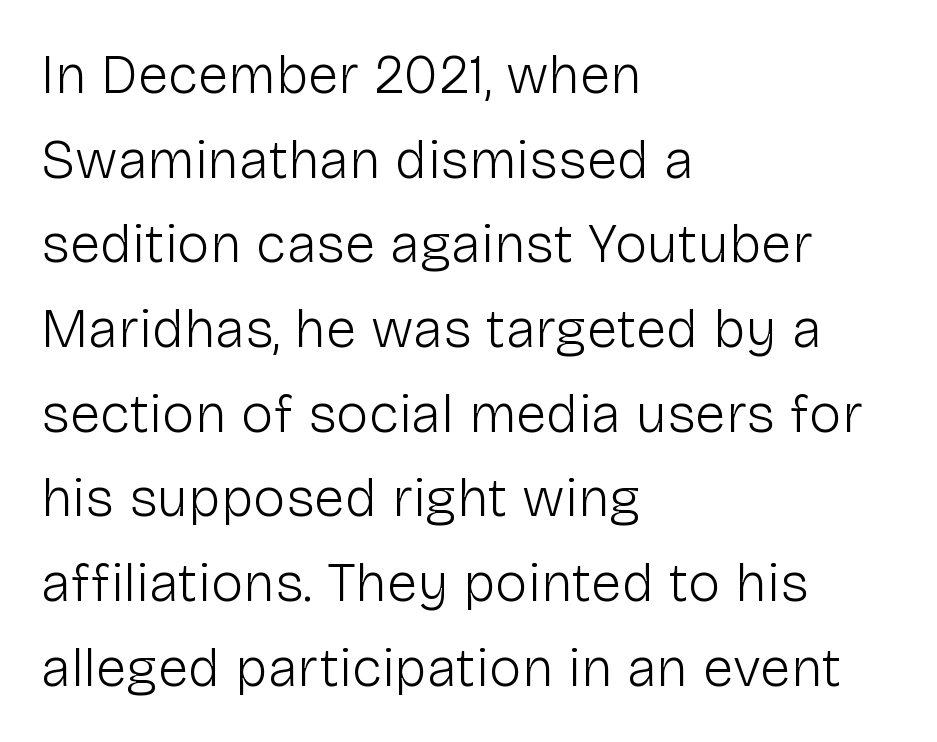
Q: Is the text bold? A: No.
Q: Is the text italic (slanted)? A: No, it is upright.
Q: Is the typeface a serif or a sans-serif typeface? A: Sans-serif.
Q: Is the text underlined? A: No.
Q: How is the paragraph aligned? A: Left-aligned.
Q: Is the spacing between letters normal or unusually wide? A: Normal.
Q: Is the spacing between lines tight, normal or loose? A: Normal.
Q: Width (condensed, normal, or wide)? A: Normal.
Q: Stroke contrast? A: Low.
Q: x-height? A: Medium.
Q: Monospaced? A: No.
